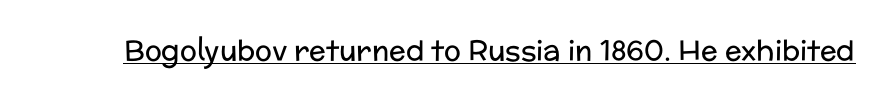
The rendering keeps characters at their native spacing. Is the stroke heavy? The answer is a plain regular-or-lighter. Ascenders rise straight up at ninety degrees. Honestly, the underline is the first thing you notice here.
